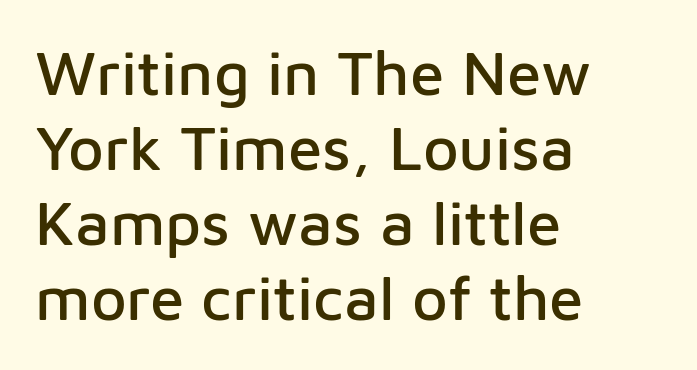
Students, note that the glyphs here touch the page at normal intervals. Only glyphs here, with clear space below each row. A sans-serif font was chosen for this passage. The axis of the letterforms is exactly vertical. Layout note: lines flush left.
